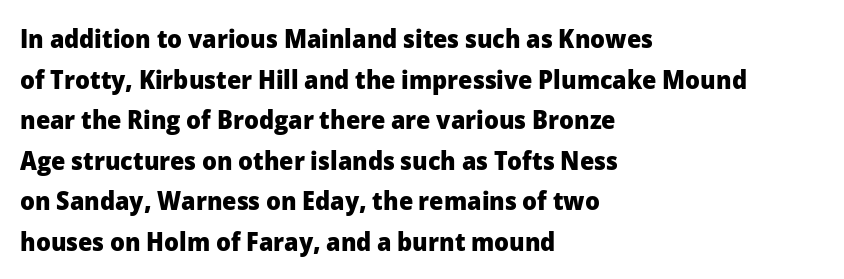
Students, note that the glyphs here touch the page at normal intervals. Lines of text with bare space underneath. Short and long lines alike share a common starting point at left. The font's upright variant was chosen for this text.
